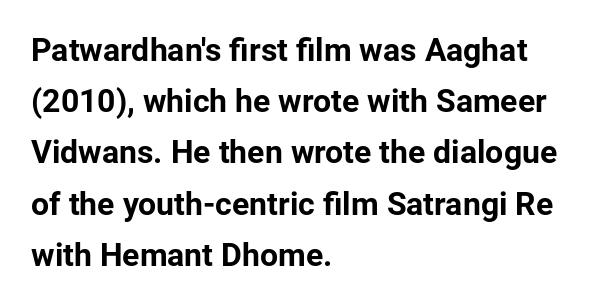
Q: Is the text bold? A: Yes.
Q: Is the text italic (slanted)? A: No, it is upright.
Q: Is the typeface a serif or a sans-serif typeface? A: Sans-serif.
Q: Is the text underlined? A: No.
Q: How is the paragraph aligned? A: Left-aligned.
Q: Is the spacing between letters normal or unusually wide? A: Normal.
Q: Is the spacing between lines tight, normal or loose? A: Normal.
Q: Width (condensed, normal, or wide)? A: Normal.
Q: Stroke contrast? A: Low.
Q: x-height? A: Medium.
Q: Monospaced? A: No.
